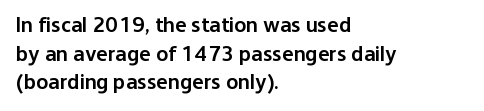
The image shows 22 px text type, upright; set left-aligned, normal line spacing (1.3x), normal letter spacing, not underlined.
